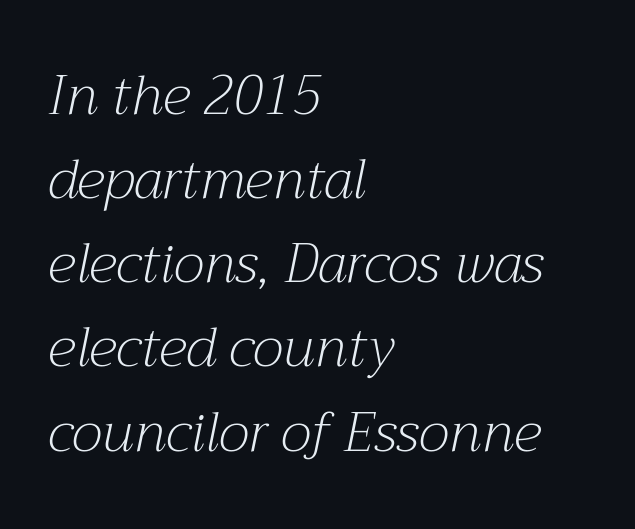
The strip under each line holds only bare page. The passage shown is typed in a proportional face where columns would drift. Inter-character spacing is left at the font's built-in metrics. Evenly set lines give the paragraph a standard silhouette.
